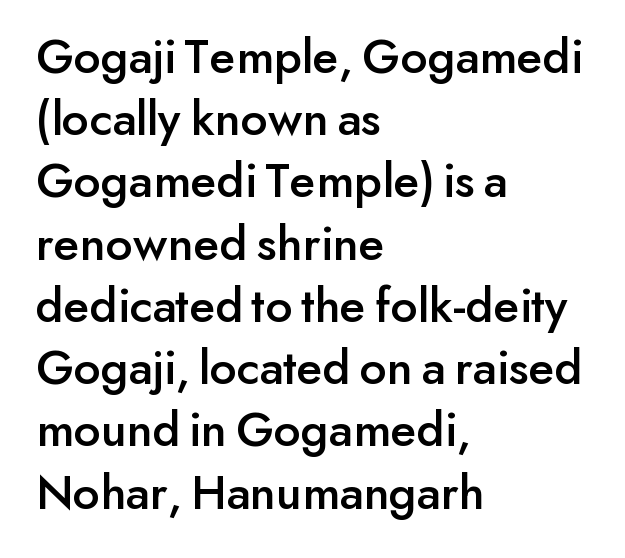
Q: Is the text italic (slanted)? A: No, it is upright.
Q: Is the typeface a serif or a sans-serif typeface? A: Sans-serif.
Q: Is the text underlined? A: No.
Q: How is the paragraph aligned? A: Left-aligned.
Q: Is the spacing between letters normal or unusually wide? A: Normal.
Q: Width (condensed, normal, or wide)? A: Normal.
Q: Stroke contrast? A: Low.
Q: x-height? A: Small.
Q: Monospaced? A: No.
